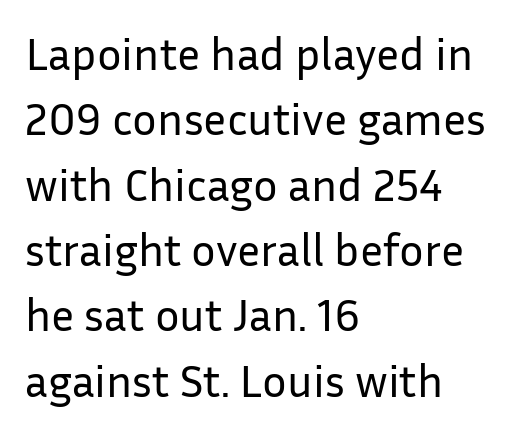
Q: Is the text bold? A: No.
Q: Is the text italic (slanted)? A: No, it is upright.
Q: Is the typeface a serif or a sans-serif typeface? A: Sans-serif.
Q: Is the text underlined? A: No.
Q: How is the paragraph aligned? A: Left-aligned.
Q: Is the spacing between letters normal or unusually wide? A: Normal.
Q: Is the spacing between lines tight, normal or loose? A: Normal.
Q: Width (condensed, normal, or wide)? A: Normal.
Q: Stroke contrast? A: Low.
Q: x-height? A: Medium.
Q: Monospaced? A: No.
